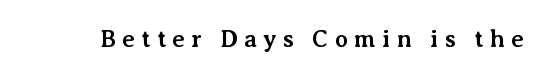
Q: Is the text bold? A: Yes.
Q: Is the text italic (slanted)? A: No, it is upright.
Q: Is the text underlined? A: No.
Q: Is the spacing between letters normal or unusually wide? A: Unusually wide.
